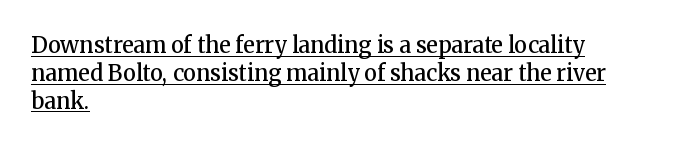
{"italic": "no", "bold": "semi", "underline": "yes", "align": "left", "line_spacing": "normal", "line_spacing_ratio": 1.27, "letter_spacing": "normal", "letter_spacing_em": 0.0, "glyph_px": 22}
